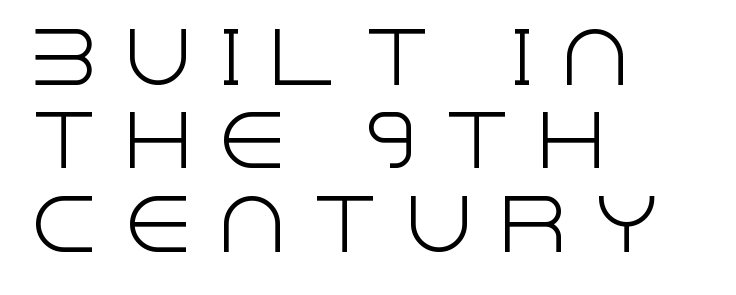
Are there feet on the stems? There aren't — it's a sans. The weight tops out at a normal text grade. Varying glyph widths throughout — classic text-font behaviour. Line beginnings align vertically; line endings do not. Each row of text sits above clean, open space. No italicization has been applied; the sample stays upright.
